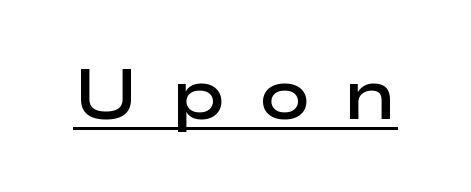
The lettering holds an erect, upright posture throughout. The characters display no serif detailing; their extremities are plain. These lines have a slow, spaced-out rhythm from letter to letter. You can see a thin bar hugging the bottom of the glyphs. Caption: semibold face, moderately heavy strokes. Here the designer chose a conventional face with non-uniform glyph widths.
